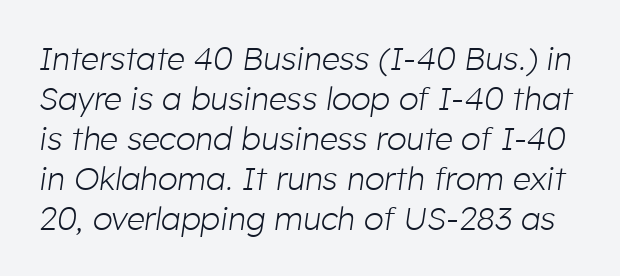
The image shows 32 px light type, italic (leaning right); set normal line spacing (1.25x), normal letter spacing, not underlined; low stroke contrast and a medium x-height.
